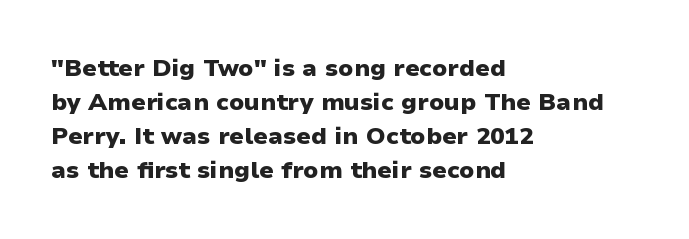
Q: Is the text bold? A: Yes.
Q: Is the text italic (slanted)? A: No, it is upright.
Q: Is the text underlined? A: No.
Q: How is the paragraph aligned? A: Left-aligned.
Q: Is the spacing between letters normal or unusually wide? A: Normal.
Q: Is the spacing between lines tight, normal or loose? A: Normal.
